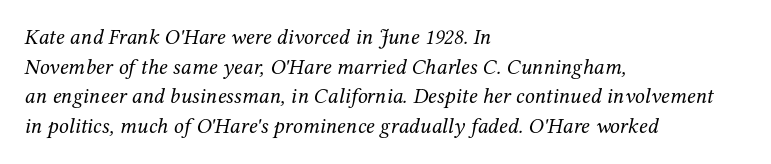
{"italic": "yes", "lean": "right", "slant_degrees": 12, "bold": "no", "underline": "no", "align": "left", "line_spacing": "normal", "line_spacing_ratio": 1.35, "letter_spacing": "normal", "letter_spacing_em": 0.0, "glyph_px": 22}
